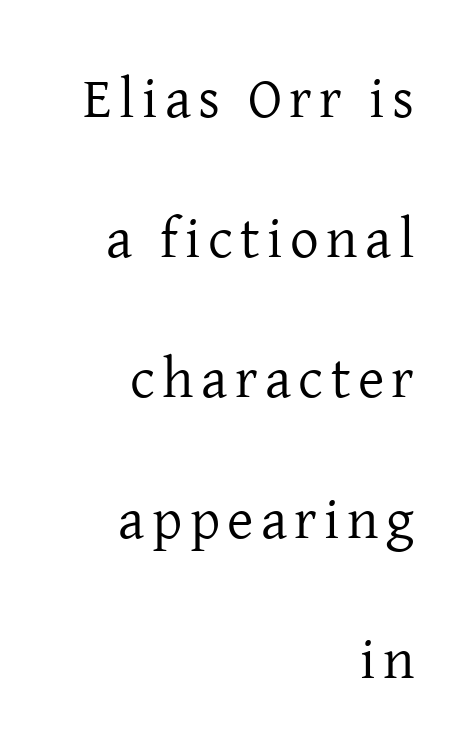
One glance says open: line gaps are wider than usual. Note the varied advance widths — an 'i' is clearly narrower than an 'm'. Has an underline been added? It has not. One-word summary of the alignment: right. Check where the strokes stop: tiny serifs finish them off. No italicization has been applied; the sample stays upright.
